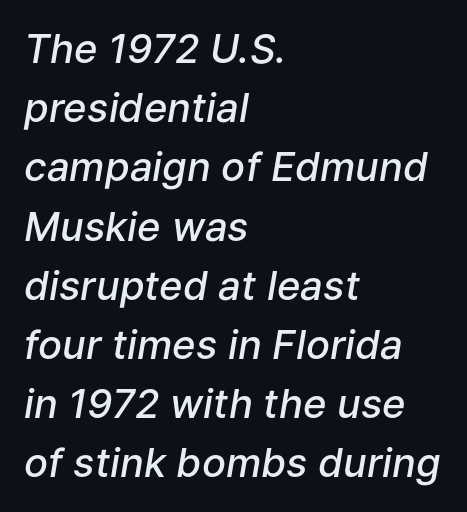
The image shows 40 px semibold type, italic (leaning right); set left-aligned, normal line spacing (1.48x), normal letter spacing, not underlined; low stroke contrast and a medium x-height.
